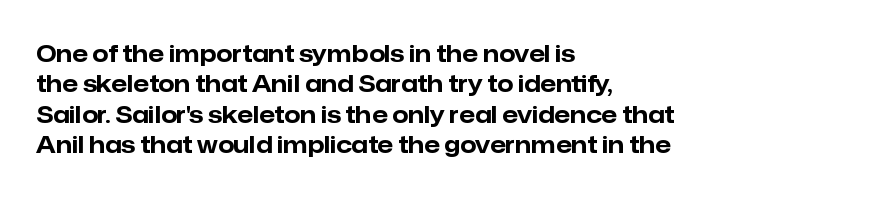
The image shows 23 px bold type, upright; set left-aligned, normal line spacing (1.32x), normal letter spacing, not underlined.
